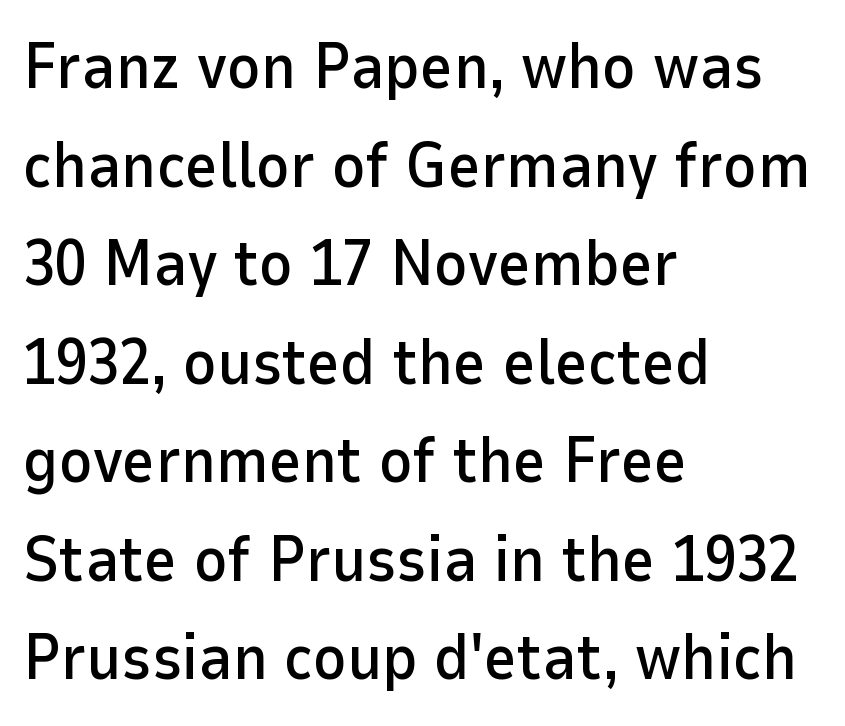
Q: Is the text italic (slanted)? A: No, it is upright.
Q: Is the typeface a serif or a sans-serif typeface? A: Sans-serif.
Q: Is the text underlined? A: No.
Q: How is the paragraph aligned? A: Left-aligned.
Q: Is the spacing between letters normal or unusually wide? A: Normal.
Q: Is the spacing between lines tight, normal or loose? A: Normal.
Q: Width (condensed, normal, or wide)? A: Normal.
Q: Stroke contrast? A: Low.
Q: x-height? A: Medium.
Q: Monospaced? A: No.
